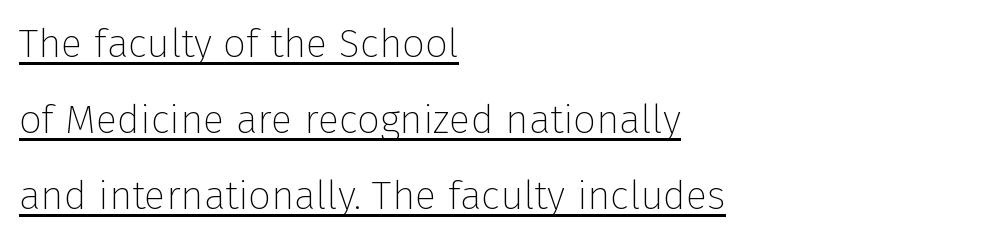
The type family on display is of the sans-serif kind. This block would shrink considerably if given ordinary leading; it's expanded now. No heavy texture on the line: the type isn't bold. A typesetter would call this zero additional tracking. A classic flush-left, rag-right setting is used for this passage.
